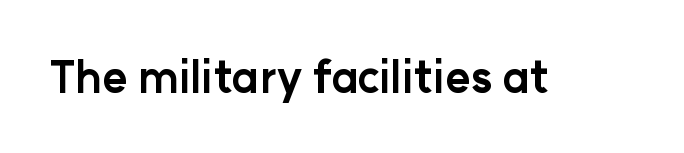
The image shows 43 px bold sans-serif type, upright; set normal letter spacing, not underlined; low stroke contrast and a medium x-height.
